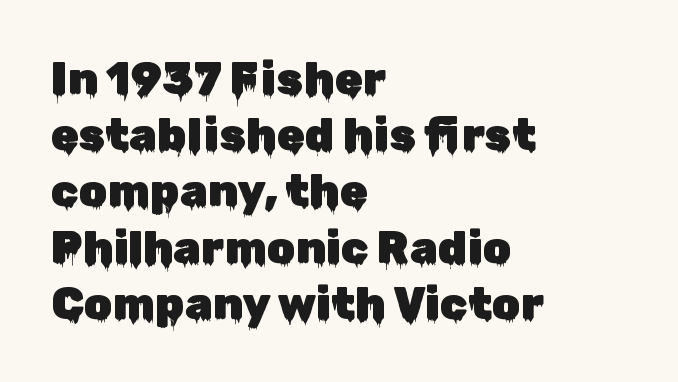
{"serif": "no", "italic": "no", "width": "normal", "stroke_contrast": "low", "x_height": "medium", "monospaced": "no", "underline": "no", "align": "left", "line_spacing": "normal", "line_spacing_ratio": 1.25, "letter_spacing": "normal", "letter_spacing_em": 0.0, "glyph_px": 45}
